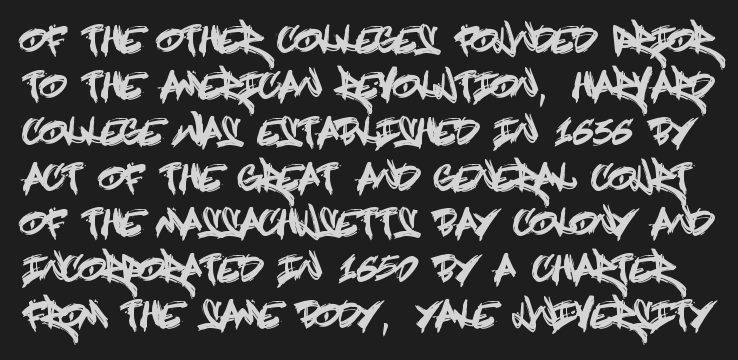
{"serif": "no", "width": "condensed", "x_height": "large", "underline": "no", "line_spacing": "normal", "line_spacing_ratio": 1.31, "letter_spacing": "normal", "letter_spacing_em": 0.0, "glyph_px": 35}
